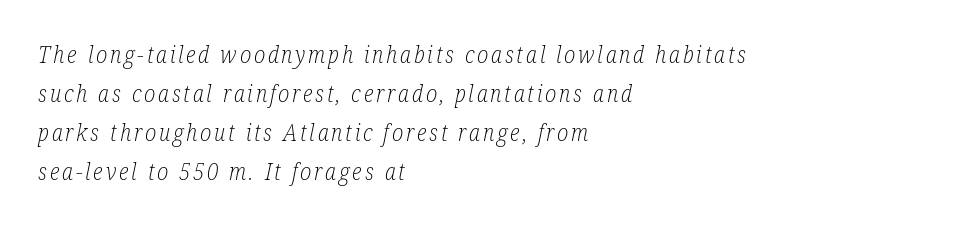
The image shows 23 px text type, italic (leaning right); set left-aligned, normal line spacing (1.7x), not underlined.
